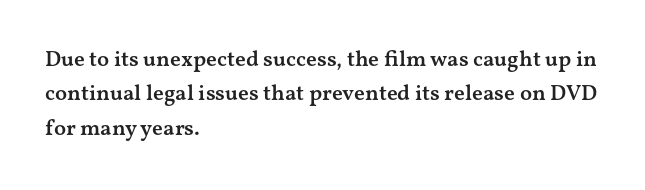
The image shows 22 px text type, upright; set left-aligned, normal line spacing (1.56x), normal letter spacing, not underlined.
